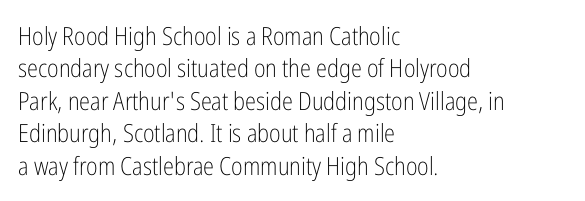
The words here are not underlined. Whoever set this chose a conventional vertical rhythm. Honestly, the letter spacing is just normal — you wouldn't notice it. Tall strokes in this sample are plumb rather than angled. Compared with a centered layout, this one pins lines to the left instead. The weight tops out at a normal text grade.
